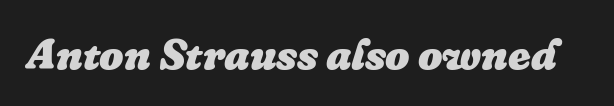
Character widths vary here, with narrow letters taking less room than wide ones. The sample has been set heavy, in full bold. The text carries the slant typical of an italic or oblique font. Does extra space separate the letters? No, they use regular spacing.
